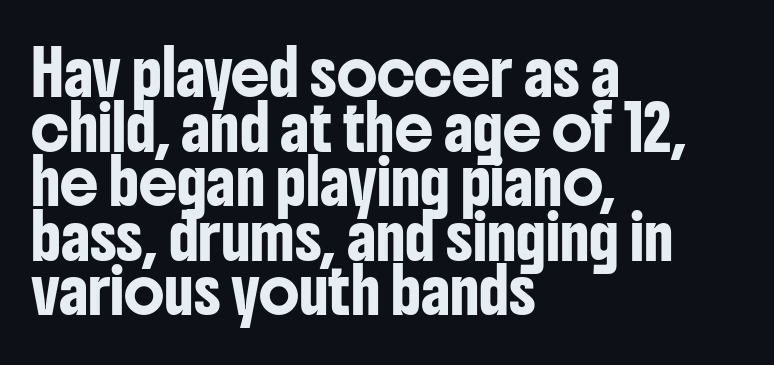
{"serif": "no", "italic": "no", "width": "condensed", "stroke_contrast": "low", "x_height": "medium", "monospaced": "no", "underline": "no", "align": "left", "line_spacing": "normal", "line_spacing_ratio": 1.27, "letter_spacing": "normal", "letter_spacing_em": 0.0, "glyph_px": 43}
